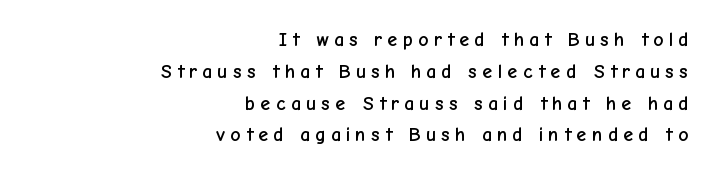
In CSS terms this would be text-align: right. Check the space under the baseline: it is left empty. Words appear elongated and porous because spacing is wide. Students, observe: this is what conventionally led text looks like.
